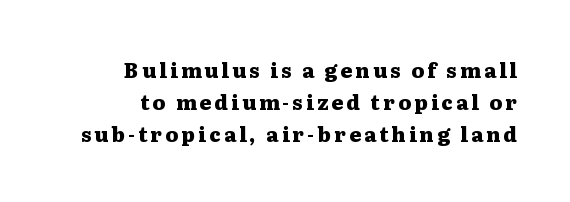
The image shows 20 px bold type, upright; set right-aligned, normal line spacing (1.6x), not underlined.
